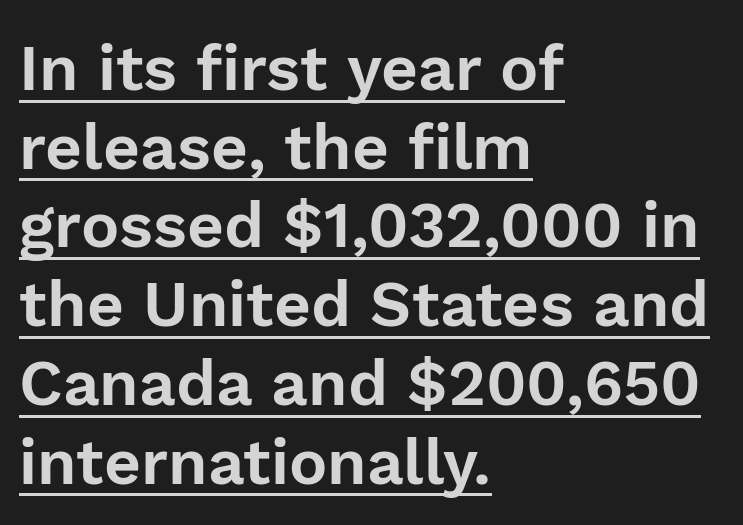
{"serif": "no", "italic": "no", "width": "normal", "stroke_contrast": "low", "x_height": "medium", "monospaced": "no", "underline": "yes", "align": "left", "line_spacing_ratio": 1.23, "letter_spacing": "normal", "letter_spacing_em": 0.0, "glyph_px": 64}
